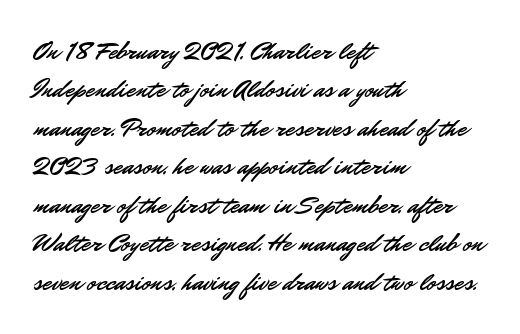
The image shows 26 px text type; set left-aligned, normal line spacing (1.48x), normal letter spacing, not underlined.
